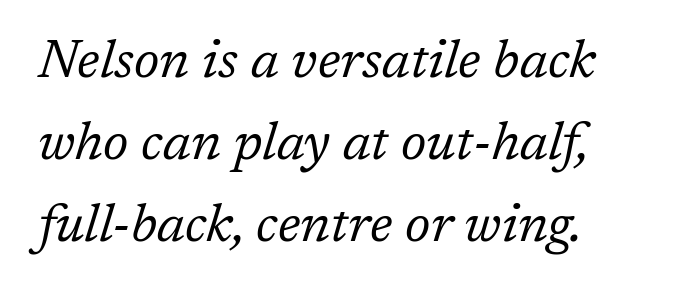
The image shows 53 px regular-weight serif type, italic (leaning right); set normal line spacing (1.55x), normal letter spacing, not underlined; low stroke contrast and a medium x-height.
